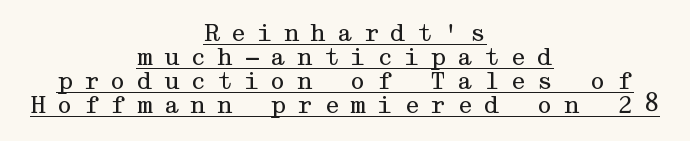
Q: Is the text bold? A: No.
Q: Is the text italic (slanted)? A: No, it is upright.
Q: Is the text underlined? A: Yes.
Q: How is the paragraph aligned? A: Centered.
Q: Is the spacing between letters normal or unusually wide? A: Unusually wide.
Q: Is the spacing between lines tight, normal or loose? A: Tight.
